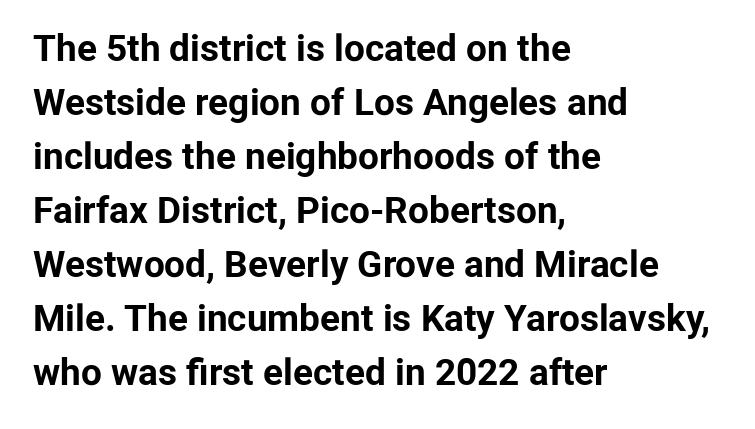
The image shows 37 px bold sans-serif type, upright; set left-aligned, normal line spacing (1.46x), normal letter spacing, not underlined; low stroke contrast and a medium x-height.
